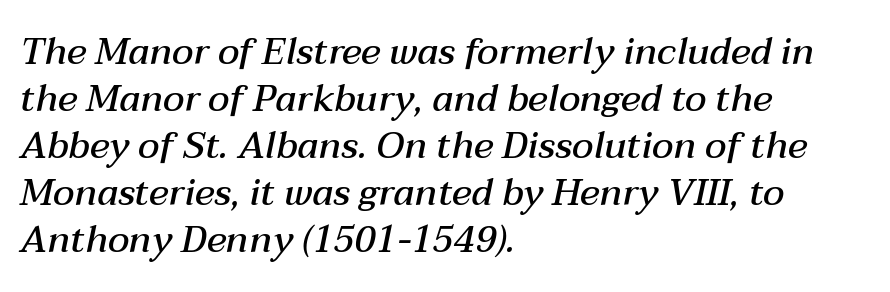
The lines sit at an ordinary, default distance from one another. The sample has been set in demibold, a notch under bold. Where is the straight margin? On the left. Posture: slanted.
